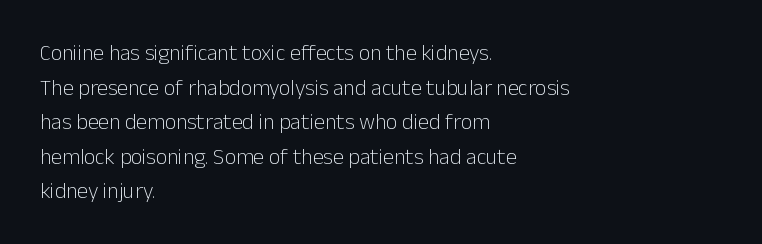
Q: Is the text bold? A: No.
Q: Is the text italic (slanted)? A: No, it is upright.
Q: Is the text underlined? A: No.
Q: How is the paragraph aligned? A: Left-aligned.
Q: Is the spacing between letters normal or unusually wide? A: Normal.
Q: Is the spacing between lines tight, normal or loose? A: Normal.
